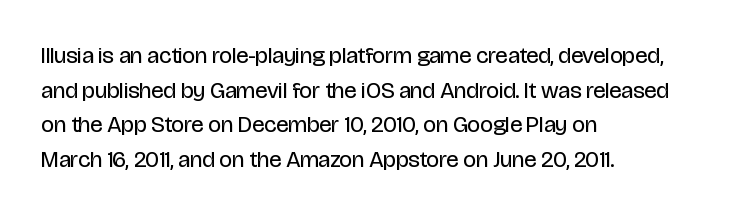
The image shows 23 px text type, upright; set left-aligned, normal line spacing (1.51x), normal letter spacing, not underlined.
